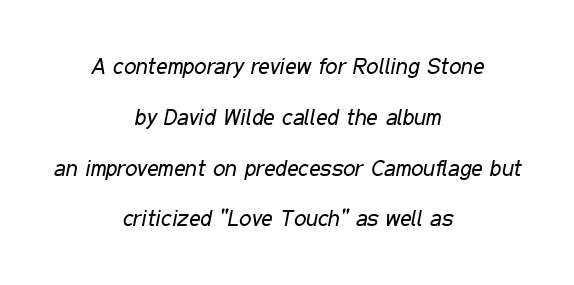
Q: Is the text bold? A: No.
Q: Is the text italic (slanted)? A: Yes, it leans right by about 11 degrees.
Q: Is the text underlined? A: No.
Q: How is the paragraph aligned? A: Centered.
Q: Is the spacing between letters normal or unusually wide? A: Normal.
Q: Is the spacing between lines tight, normal or loose? A: Loose.
